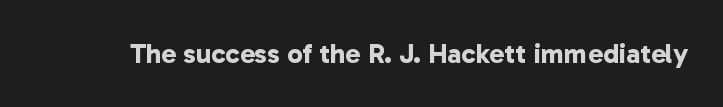
The image shows 28 px bold sans-serif type; set normal letter spacing, not underlined; low stroke contrast and a medium x-height.
